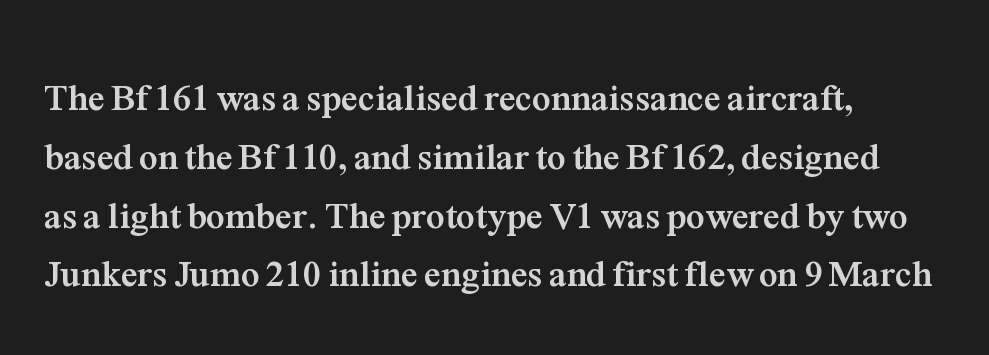
Is this a sans? No — the strokes have serifs. The letters stand straight up with perfectly vertical stems. You'd pick this weight for a headline — it's a proper bold. The words here are not underlined.
